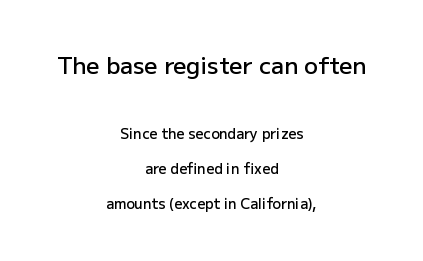
The image shows 23 px text type, upright; set centered, loose line spacing (2.48x), normal letter spacing, not underlined; the first (top) block is 1.64x larger.
